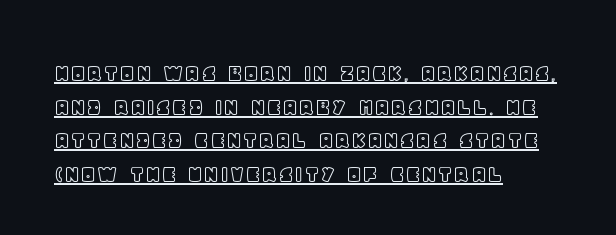
The image shows 26 px text type, upright; set left-aligned, normal line spacing (1.29x), normal letter spacing, underlined.
